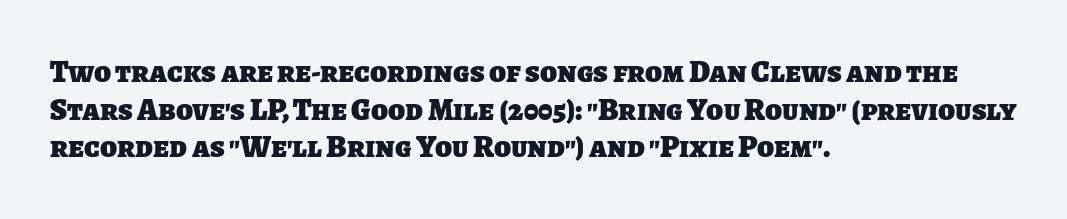
{"serif": "no", "bold": "yes", "weight": "heavy", "width": "normal", "stroke_contrast": "low", "x_height": "large", "monospaced": "no", "underline": "no", "align": "left", "line_spacing_ratio": 1.21, "letter_spacing": "normal", "letter_spacing_em": 0.0, "glyph_px": 31}
